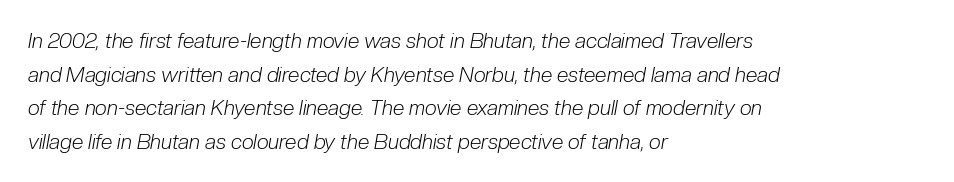
The whole block is typeset with a tilt. Words float on clear page, feet unadorned. Short and long lines alike share a common starting point at left. Is the type heavy? It reads as light-to-regular instead.
